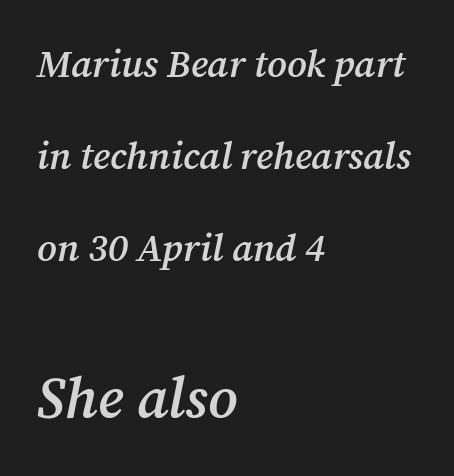
The image shows 57 px semibold serif type, italic (leaning right); set left-aligned, loose line spacing (2.42x), normal letter spacing, not underlined; the second (bottom) block is 1.5x larger; medium stroke contrast and a medium x-height.
